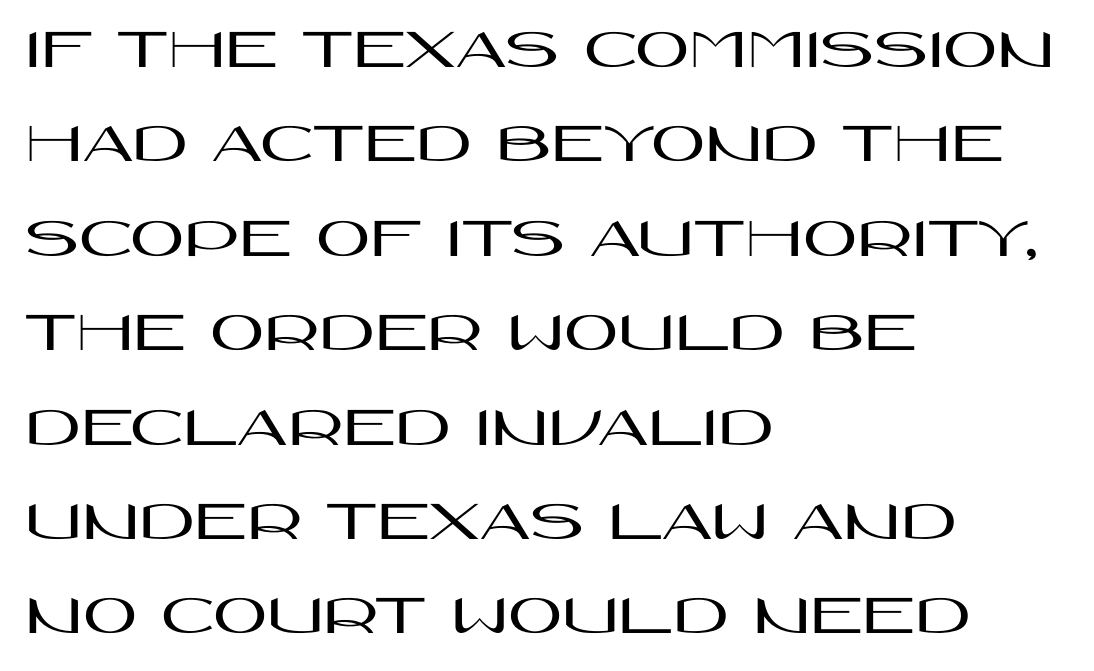
Q: Is the text italic (slanted)? A: No, it is upright.
Q: Is the typeface a serif or a sans-serif typeface? A: Sans-serif.
Q: Is the text underlined? A: No.
Q: How is the paragraph aligned? A: Left-aligned.
Q: Is the spacing between letters normal or unusually wide? A: Normal.
Q: Is the spacing between lines tight, normal or loose? A: Normal.
Q: Width (condensed, normal, or wide)? A: Wide.
Q: Stroke contrast? A: High.
Q: x-height? A: Large.
Q: Monospaced? A: No.
